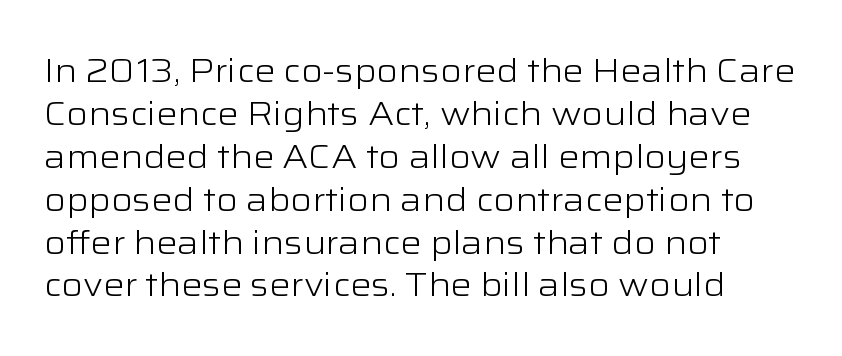
These lines were composed using upright roman letters. Are there feet on the stems? There aren't — it's a sans. Is this a fixed-width face? No — the glyphs have proportional, varying widths. Unmarked baselines from the first word to the last. These lines stack with their left ends in a neat column.
